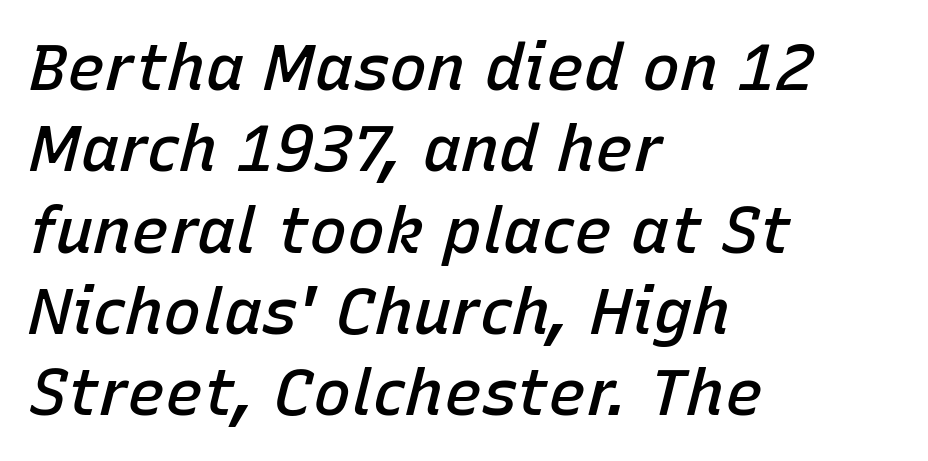
{"italic": "yes", "lean": "right", "slant_degrees": 15, "bold": "semi", "weight": "semibold", "width": "normal", "stroke_contrast": "low", "x_height": "medium", "monospaced": "no", "underline": "no", "align": "left", "line_spacing": "normal", "line_spacing_ratio": 1.27, "letter_spacing": "normal", "letter_spacing_em": 0.0, "glyph_px": 64}
